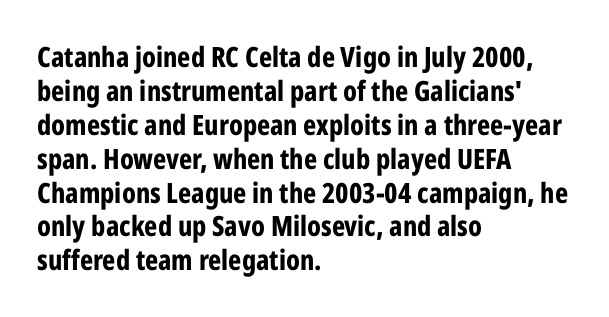
Q: Is the text bold? A: Yes.
Q: Is the text italic (slanted)? A: No, it is upright.
Q: Is the typeface a serif or a sans-serif typeface? A: Sans-serif.
Q: Is the text underlined? A: No.
Q: How is the paragraph aligned? A: Left-aligned.
Q: Is the spacing between letters normal or unusually wide? A: Normal.
Q: Width (condensed, normal, or wide)? A: Condensed.
Q: Stroke contrast? A: Low.
Q: x-height? A: Medium.
Q: Monospaced? A: No.
